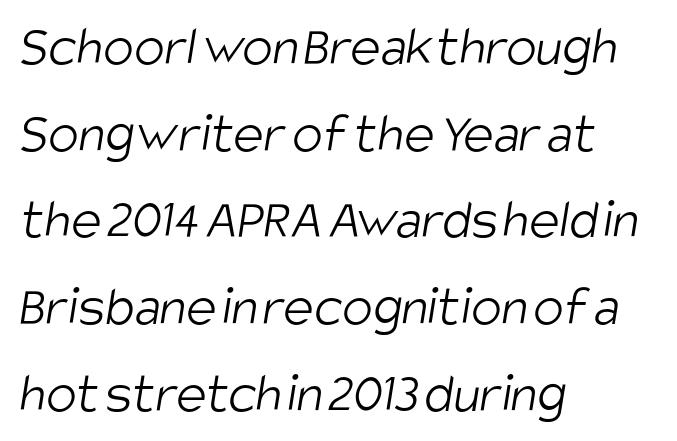
One glance says typical: line gaps are just what's usual. The specimen omits any rule beneath the text block's lines. Type style note: lacks serifs. The rendering uses natural spacing where letterforms have individual widths. This rendering leaves character spacing at its baseline value. The paragraph shown leans on its left margin.
